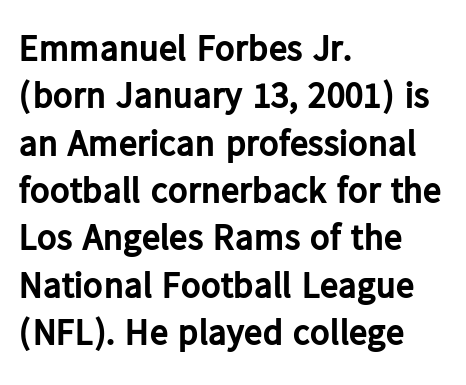
Q: Is the text bold? A: Yes.
Q: Is the text italic (slanted)? A: No, it is upright.
Q: Is the typeface a serif or a sans-serif typeface? A: Sans-serif.
Q: Is the text underlined? A: No.
Q: How is the paragraph aligned? A: Left-aligned.
Q: Is the spacing between letters normal or unusually wide? A: Normal.
Q: Is the spacing between lines tight, normal or loose? A: Normal.
Q: Width (condensed, normal, or wide)? A: Normal.
Q: Stroke contrast? A: Low.
Q: x-height? A: Medium.
Q: Monospaced? A: No.
